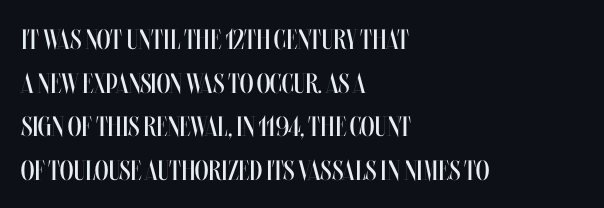
Ordinary non-slanted type is in use. Stems here are at most as thick as an everyday book face. Each letter keeps its own natural width here, so spacing adapts to shape. Each word holds together tightly as a unit, with standard inter-letter gaps. Any mark beneath the type? The region is blank. Vertical spacing — default.
